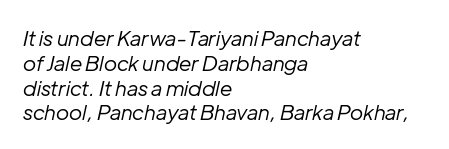
What stands out about the letter spacing? Nothing — it is the standard amount. Each row of text sits above clean, open space. Would a proofreader flag this as italicized? Yes. The lines in this sample share a left origin and differ only in where they stop.
